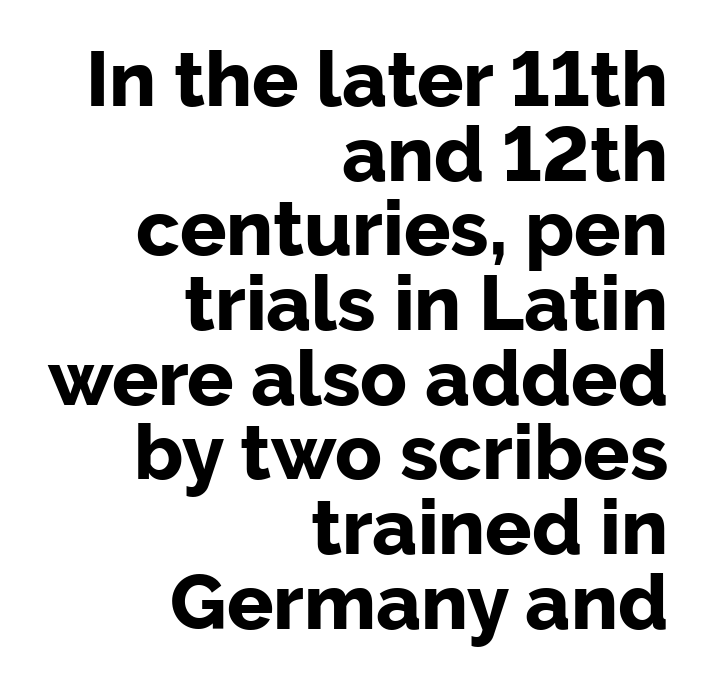
The image shows 77 px bold sans-serif type, upright; set right-aligned, tight line spacing (0.97x), normal letter spacing, not underlined; low stroke contrast and a medium x-height.
